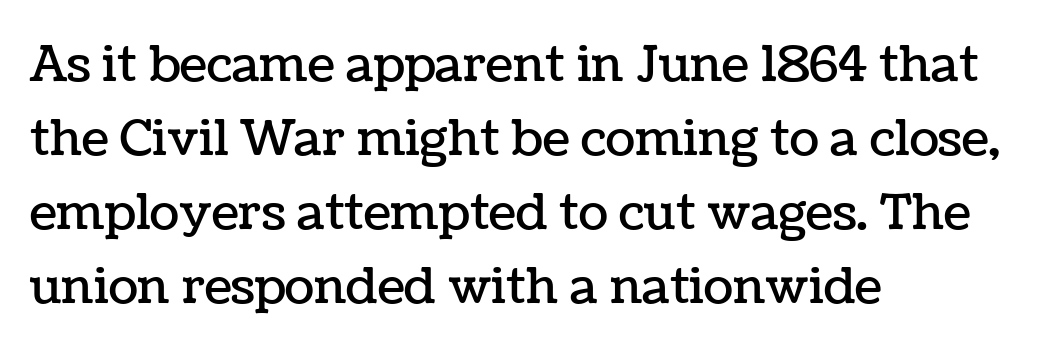
Q: Is the text italic (slanted)? A: No, it is upright.
Q: Is the text underlined? A: No.
Q: How is the paragraph aligned? A: Left-aligned.
Q: Is the spacing between letters normal or unusually wide? A: Normal.
Q: Is the spacing between lines tight, normal or loose? A: Normal.
Q: Width (condensed, normal, or wide)? A: Normal.
Q: Stroke contrast? A: Low.
Q: x-height? A: Medium.
Q: Monospaced? A: No.
